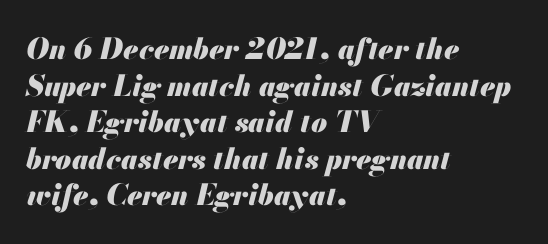
{"italic": "yes", "lean": "right", "slant_degrees": 13, "bold": "yes", "weight": "heavy", "width": "normal", "stroke_contrast": "medium", "x_height": "small", "monospaced": "no", "underline": "no", "align": "left", "line_spacing": "normal", "line_spacing_ratio": 1.26, "letter_spacing": "normal", "letter_spacing_em": 0.0, "glyph_px": 29}
